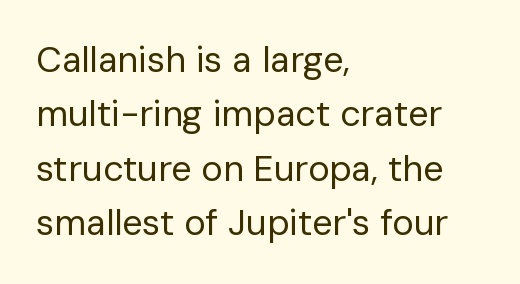
{"serif": "no", "italic": "no", "bold": "no", "weight": "regular", "width": "normal", "stroke_contrast": "low", "x_height": "medium", "monospaced": "no", "underline": "no", "align": "left", "line_spacing": "normal", "line_spacing_ratio": 1.51, "letter_spacing": "normal", "letter_spacing_em": 0.0, "glyph_px": 36}
